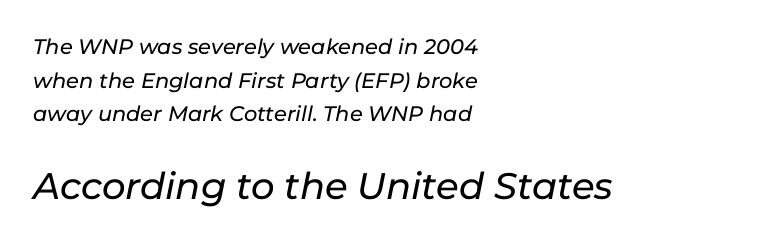
The image shows 37 px text type, italic (leaning right); set left-aligned, normal line spacing (1.6x), normal letter spacing, not underlined; the second (bottom) block is 1.76x larger; low stroke contrast and a medium x-height.
